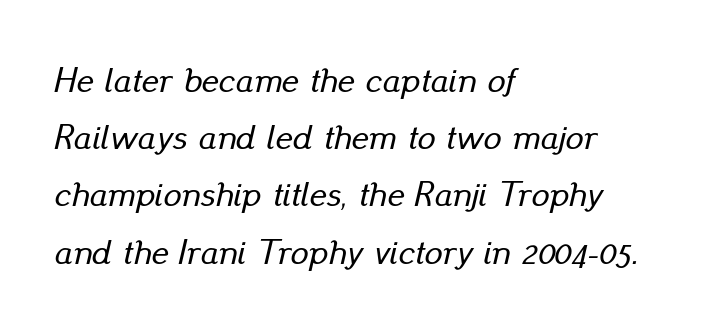
The image shows 36 px text type, italic (leaning right); set left-aligned, normal line spacing (1.59x), normal letter spacing, not underlined; low stroke contrast and a small x-height.
